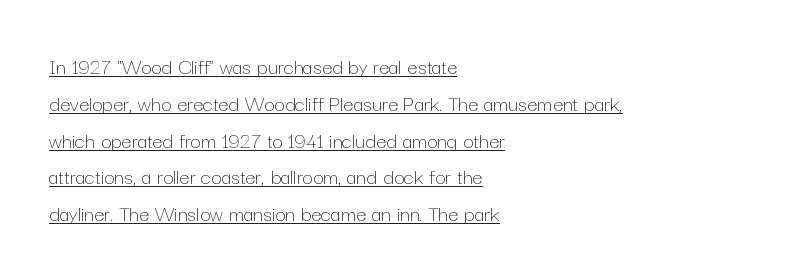
The image shows 23 px text type, upright; set left-aligned, normal line spacing (1.6x), normal letter spacing, underlined.
